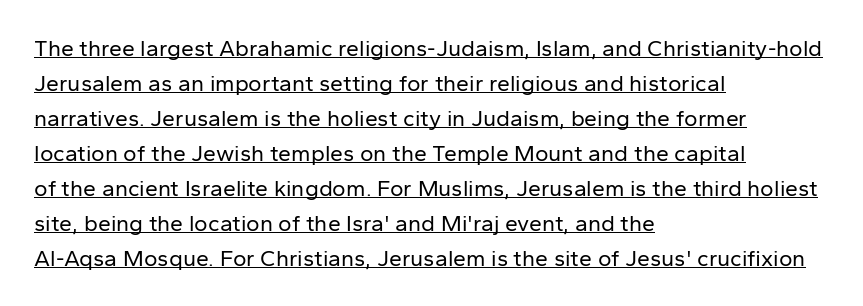
{"italic": "no", "bold": "no", "underline": "yes", "align": "left", "line_spacing": "normal", "line_spacing_ratio": 1.52, "letter_spacing": "normal", "letter_spacing_em": 0.0, "glyph_px": 23}
